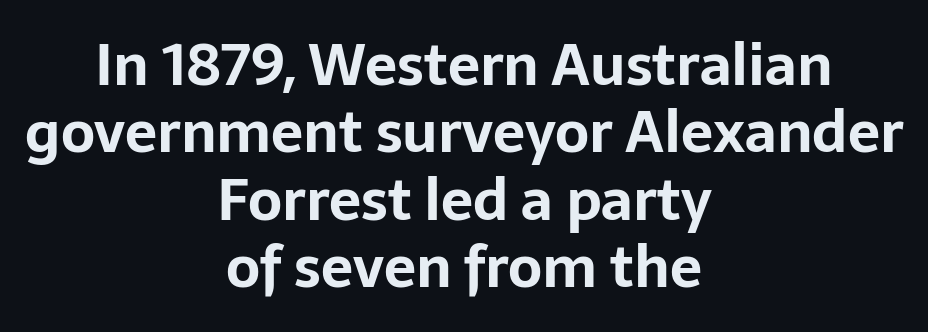
{"serif": "no", "italic": "no", "bold": "yes", "weight": "bold", "width": "normal", "stroke_contrast": "low", "x_height": "medium", "monospaced": "no", "underline": "no", "align": "center", "line_spacing_ratio": 1.18, "letter_spacing": "normal", "letter_spacing_em": 0.0, "glyph_px": 57}
